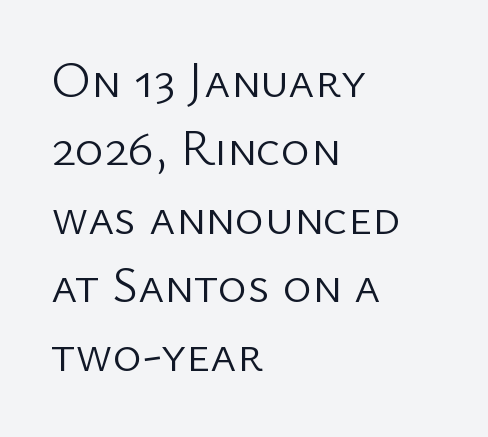
This rendering leaves character spacing at its baseline value. Bare-footed words on every line. Italic? Not at all — the glyphs are vertical. The typesetting does not lean heavy: it is not bold.
